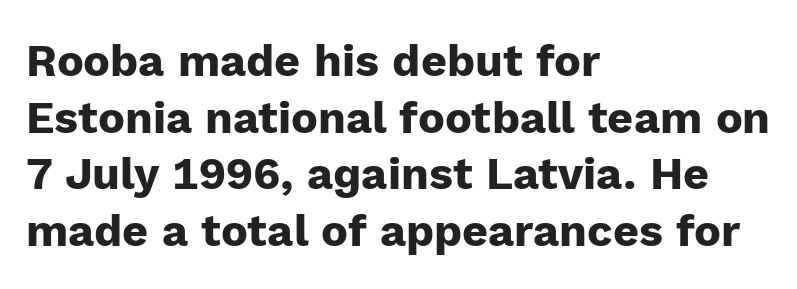
Q: Is the text bold? A: Yes.
Q: Is the text italic (slanted)? A: No, it is upright.
Q: Is the typeface a serif or a sans-serif typeface? A: Sans-serif.
Q: Is the text underlined? A: No.
Q: How is the paragraph aligned? A: Left-aligned.
Q: Is the spacing between letters normal or unusually wide? A: Normal.
Q: Is the spacing between lines tight, normal or loose? A: Normal.
Q: Width (condensed, normal, or wide)? A: Normal.
Q: Stroke contrast? A: Low.
Q: x-height? A: Medium.
Q: Monospaced? A: No.
